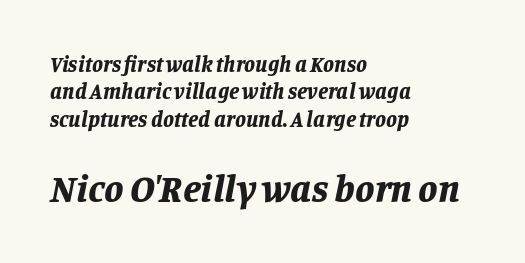
The image shows 39 px bold type, italic (leaning right); set left-aligned, line spacing 1.24x, normal letter spacing, not underlined; the second (bottom) block is 1.77x larger; low stroke contrast and a large x-height.
